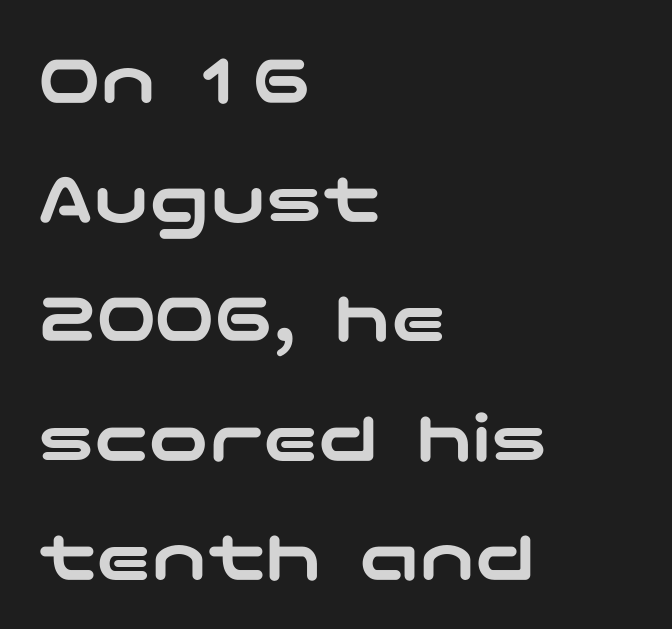
The designer left line spacing at the default. No feet cap the strokes, marking this as sans-serif type. Check the space under the baseline: it is left empty. The passage is arranged the way most books set body copy — flush left. These lines keep a tight, regular rhythm from letter to letter. Every character sits straight up, as roman type does.
